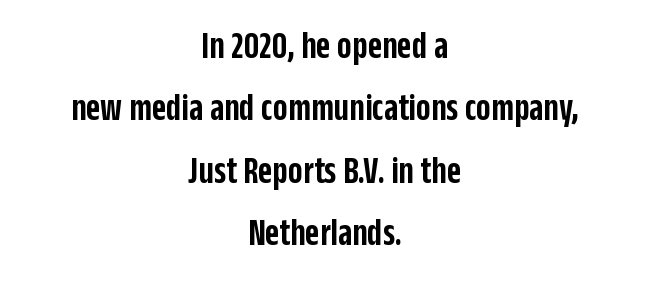
Q: Is the text bold? A: Semi-bold.
Q: Is the text italic (slanted)? A: No, it is upright.
Q: Is the typeface a serif or a sans-serif typeface? A: Sans-serif.
Q: Is the text underlined? A: No.
Q: How is the paragraph aligned? A: Centered.
Q: Is the spacing between letters normal or unusually wide? A: Normal.
Q: Is the spacing between lines tight, normal or loose? A: Normal.
Q: Width (condensed, normal, or wide)? A: Condensed.
Q: Stroke contrast? A: Low.
Q: x-height? A: Large.
Q: Monospaced? A: No.
